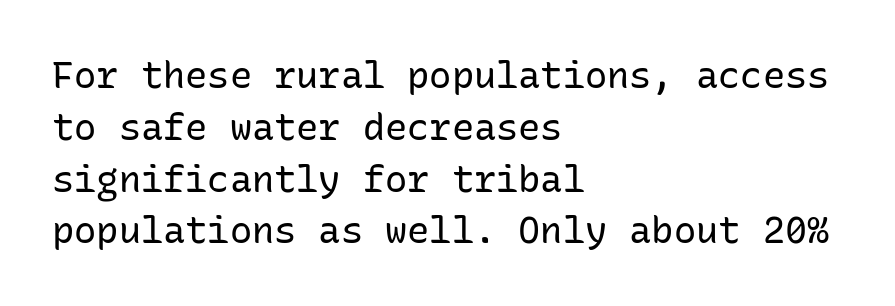
The image shows 37 px regular-weight sans-serif type, upright, monospaced; set left-aligned, normal line spacing (1.4x), normal letter spacing, not underlined; low stroke contrast and a medium x-height.
